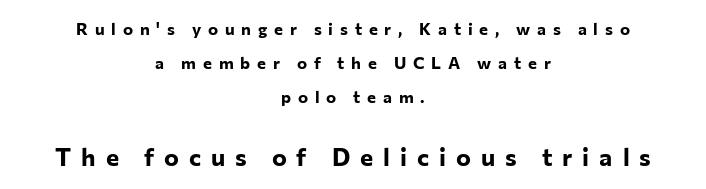
Q: Is the text bold? A: Yes.
Q: Is the text italic (slanted)? A: No, it is upright.
Q: Is the text underlined? A: No.
Q: How is the paragraph aligned? A: Centered.
Q: Is the spacing between letters normal or unusually wide? A: Unusually wide.
Q: Is the spacing between lines tight, normal or loose? A: Loose.
Q: Which block of text is set in a larger size, the first (top) or the second (bottom)? A: The second (bottom) one.
